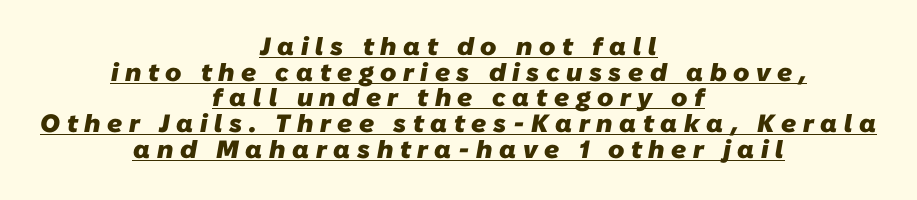
Q: Is the text bold? A: Yes.
Q: Is the text underlined? A: Yes.
Q: How is the paragraph aligned? A: Centered.
Q: Is the spacing between letters normal or unusually wide? A: Unusually wide.
Q: Is the spacing between lines tight, normal or loose? A: Tight.
